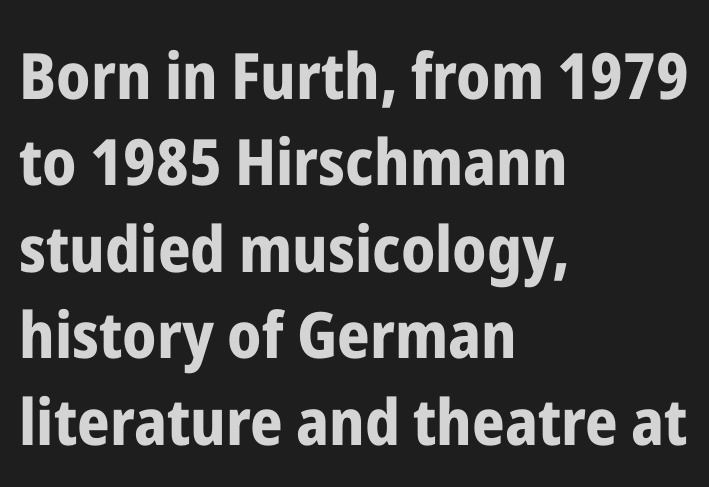
Q: Is the text bold? A: Yes.
Q: Is the text italic (slanted)? A: No, it is upright.
Q: Is the typeface a serif or a sans-serif typeface? A: Sans-serif.
Q: Is the text underlined? A: No.
Q: How is the paragraph aligned? A: Left-aligned.
Q: Is the spacing between letters normal or unusually wide? A: Normal.
Q: Is the spacing between lines tight, normal or loose? A: Normal.
Q: Width (condensed, normal, or wide)? A: Condensed.
Q: Stroke contrast? A: Low.
Q: x-height? A: Medium.
Q: Monospaced? A: No.
